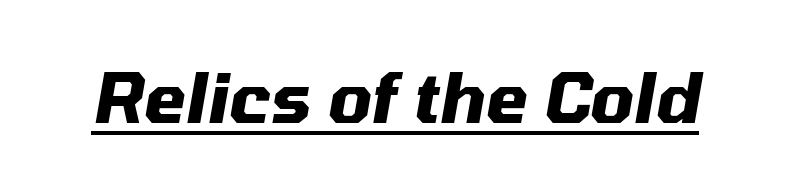
Q: Is the text bold? A: Yes.
Q: Is the text italic (slanted)? A: Yes, it leans right by about 10 degrees.
Q: Is the text underlined? A: Yes.
Q: Is the spacing between letters normal or unusually wide? A: Normal.
Q: Width (condensed, normal, or wide)? A: Normal.
Q: Stroke contrast? A: Medium.
Q: x-height? A: Medium.
Q: Monospaced? A: No.
